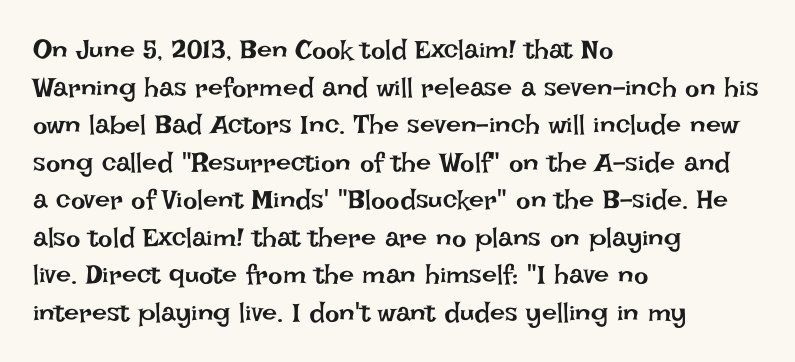
Q: Is the text bold? A: No.
Q: Is the text italic (slanted)? A: No, it is upright.
Q: Is the text underlined? A: No.
Q: How is the paragraph aligned? A: Left-aligned.
Q: Is the spacing between letters normal or unusually wide? A: Normal.
Q: Is the spacing between lines tight, normal or loose? A: Normal.
